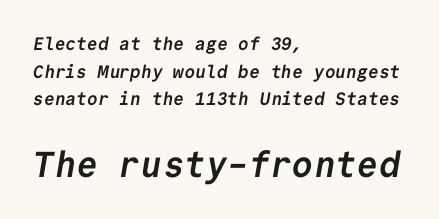
The image shows 36 px semibold sans-serif type, monospaced; set left-aligned, normal line spacing (1.53x), normal letter spacing, not underlined; the second (bottom) block is 2.0x larger; low stroke contrast and a medium x-height.
